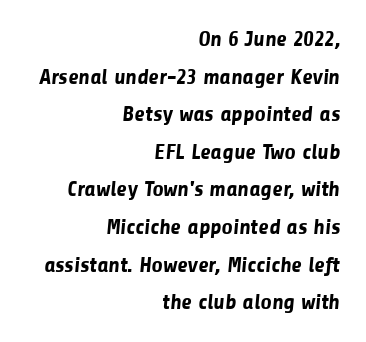
The image shows 22 px bold type; set right-aligned, line spacing 1.71x, normal letter spacing, not underlined.
